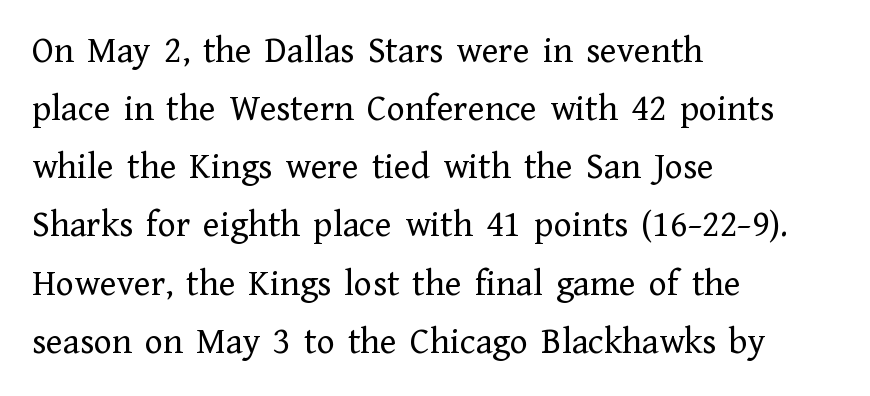
The image shows 38 px regular-weight serif type, upright; set left-aligned, normal line spacing (1.53x), normal letter spacing, not underlined; low stroke contrast and a medium x-height.
